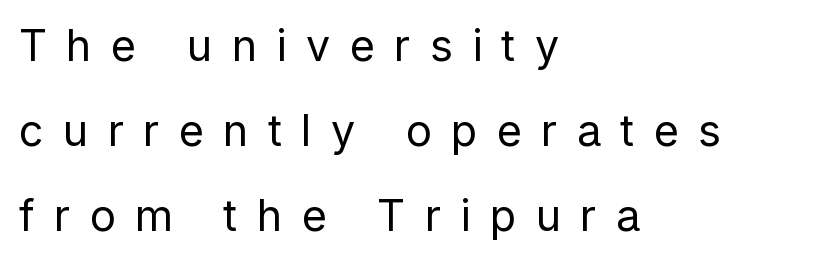
The image shows 43 px regular-weight sans-serif type, upright; set left-aligned, loose line spacing (1.98x), unusually wide letter spacing (+0.45 em), not underlined; low stroke contrast and a medium x-height.
